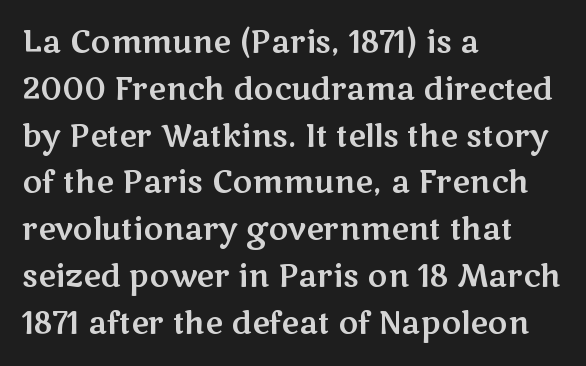
What stands out about the letter spacing? Nothing — it is the standard amount. All the whitespace from short lines collects on the right. Underlining? Definitely not there. No feet cap the strokes, marking this as sans-serif type.
